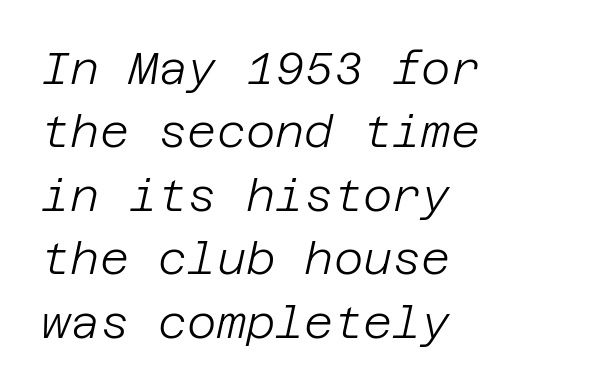
{"italic": "yes", "lean": "right", "slant_degrees": 12, "bold": "no", "weight": "light", "width": "normal", "stroke_contrast": "low", "x_height": "large", "underline": "no", "align": "left", "line_spacing": "normal", "line_spacing_ratio": 1.41, "letter_spacing": "normal", "letter_spacing_em": 0.0, "glyph_px": 45}
